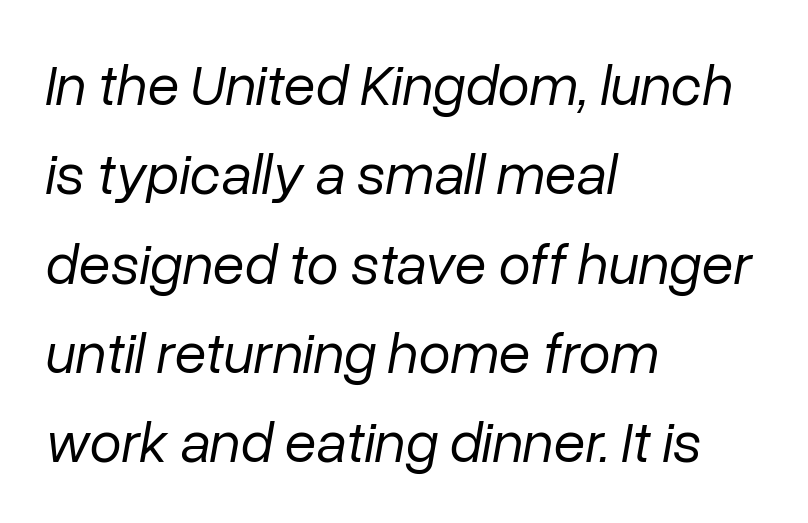
Weight: not bold — regular or lighter. Typeset ragged right — the left edge is the straight one. Looking at the ascenders, they clearly lean. Nobody touched the tracking dial on this one.
